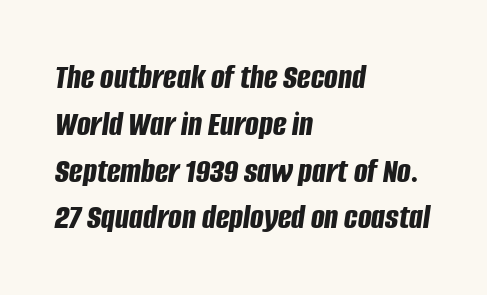
Q: Is the text bold? A: Yes.
Q: Is the text italic (slanted)? A: Yes, it leans right by about 8 degrees.
Q: Is the text underlined? A: No.
Q: How is the paragraph aligned? A: Left-aligned.
Q: Is the spacing between letters normal or unusually wide? A: Normal.
Q: Is the spacing between lines tight, normal or loose? A: Normal.
Q: Width (condensed, normal, or wide)? A: Condensed.
Q: Stroke contrast? A: Low.
Q: x-height? A: Large.
Q: Monospaced? A: No.
